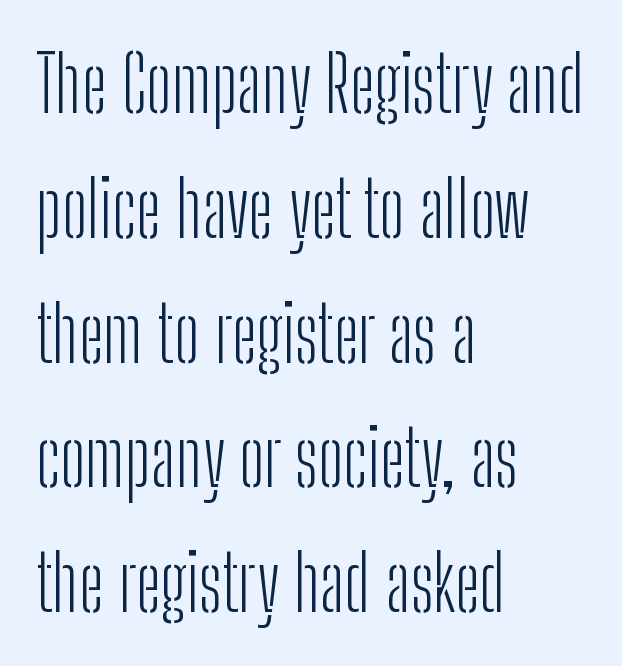
Q: Is the text bold? A: No.
Q: Is the text italic (slanted)? A: No, it is upright.
Q: Is the typeface a serif or a sans-serif typeface? A: Sans-serif.
Q: Is the text underlined? A: No.
Q: How is the paragraph aligned? A: Left-aligned.
Q: Is the spacing between letters normal or unusually wide? A: Normal.
Q: Is the spacing between lines tight, normal or loose? A: Normal.
Q: Width (condensed, normal, or wide)? A: Condensed.
Q: Stroke contrast? A: Low.
Q: x-height? A: Medium.
Q: Monospaced? A: No.
